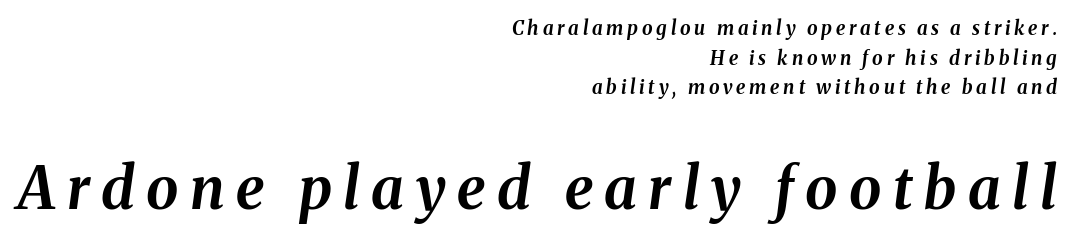
Honestly, there is no underline to notice here at all. Which margin do the lines hug? The right one — the left edge is uneven. Caption: upper text group reduced, lower text group enlarged. The line-height multiplier appears to be the usual default. Substantial extra tracking has been applied to these lines. Strokes here are thick enough to call this a true bold.
